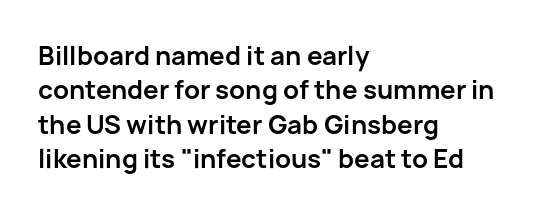
Q: Is the text bold? A: Yes.
Q: Is the text italic (slanted)? A: No, it is upright.
Q: Is the text underlined? A: No.
Q: How is the paragraph aligned? A: Left-aligned.
Q: Is the spacing between letters normal or unusually wide? A: Normal.
Q: Is the spacing between lines tight, normal or loose? A: Normal.
